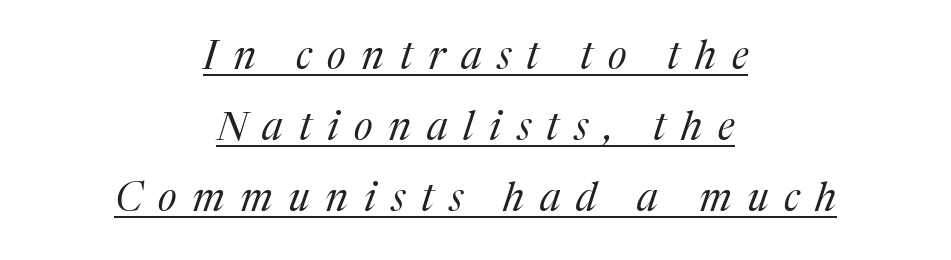
The image shows 40 px regular-weight serif type, italic (leaning right); set centered, line spacing 1.78x, unusually wide letter spacing (+0.39 em), underlined; medium stroke contrast and a medium x-height.
